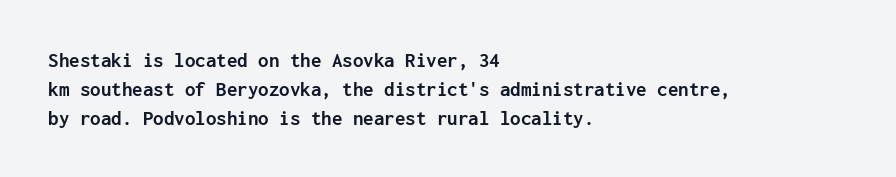
Q: Is the text bold? A: Yes.
Q: Is the text italic (slanted)? A: No, it is upright.
Q: Is the text underlined? A: No.
Q: How is the paragraph aligned? A: Left-aligned.
Q: Is the spacing between letters normal or unusually wide? A: Normal.
Q: Is the spacing between lines tight, normal or loose? A: Normal.
